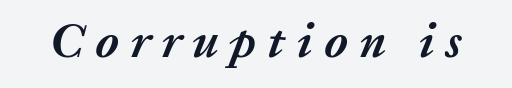
{"italic": "yes", "lean": "right", "slant_degrees": 20, "bold": "yes", "weight": "semibold", "width": "normal", "stroke_contrast": "medium", "x_height": "medium", "monospaced": "no", "underline": "no", "letter_spacing": "wide", "letter_spacing_em": 0.23, "glyph_px": 49}
